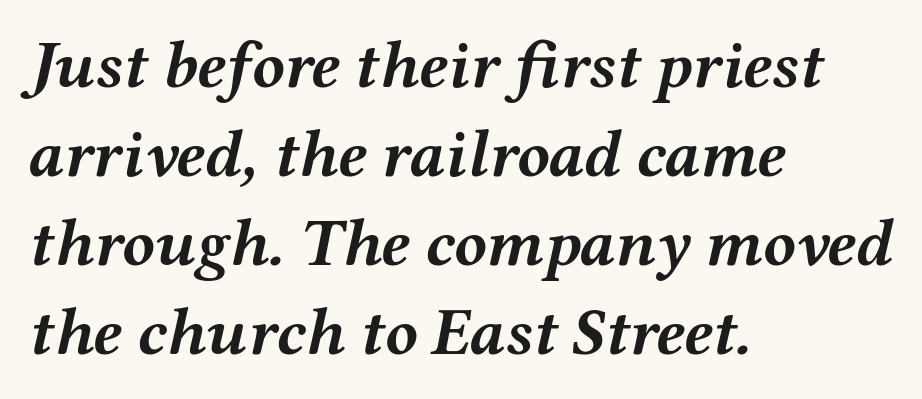
The image shows 67 px semibold, wide type, italic (leaning right); set left-aligned, normal line spacing (1.33x), normal letter spacing, not underlined; medium stroke contrast and a medium x-height.
